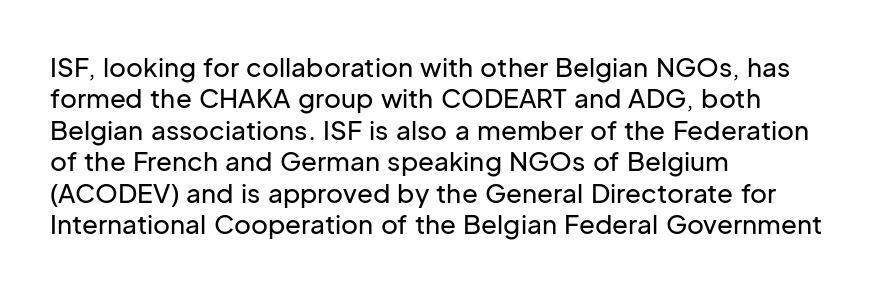
Tracking value appears to be zero — textbook default spacing. Rendered with straight, roman letterforms. Short and long lines alike share a common starting point at left. A bare baseline throughout the passage.
